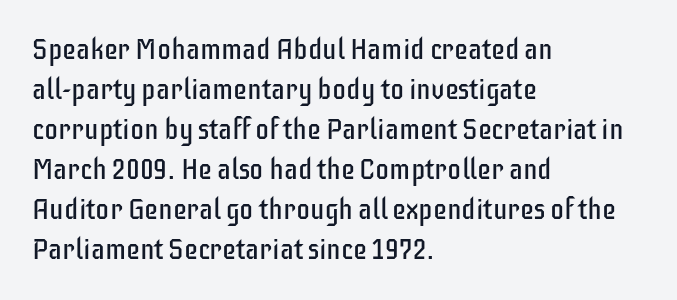
{"serif": "no", "italic": "no", "bold": "no", "weight": "regular", "width": "condensed", "stroke_contrast": "low", "x_height": "large", "monospaced": "no", "underline": "no", "align": "left", "line_spacing": "normal", "line_spacing_ratio": 1.43, "letter_spacing": "normal", "letter_spacing_em": 0.0, "glyph_px": 28}
